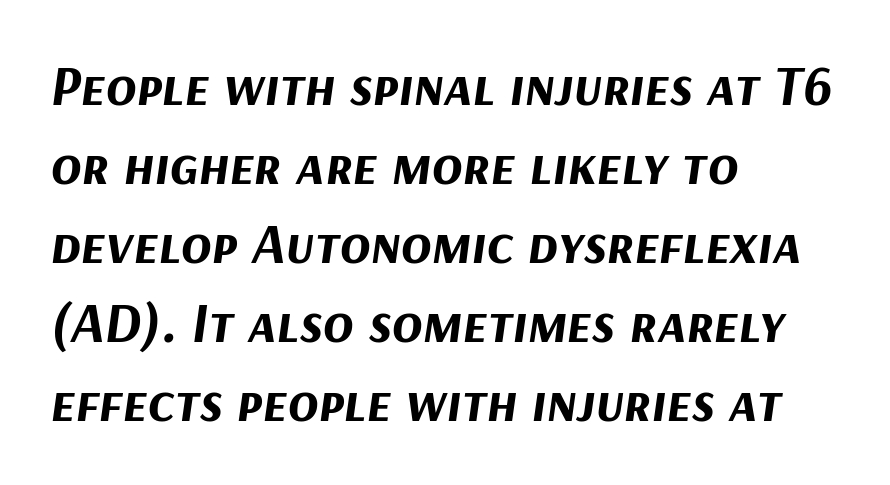
Q: Is the text bold? A: Yes.
Q: Is the text italic (slanted)? A: Yes, it leans right by about 9 degrees.
Q: Is the text underlined? A: No.
Q: How is the paragraph aligned? A: Left-aligned.
Q: Is the spacing between letters normal or unusually wide? A: Normal.
Q: Is the spacing between lines tight, normal or loose? A: Normal.
Q: Width (condensed, normal, or wide)? A: Normal.
Q: Stroke contrast? A: Medium.
Q: x-height? A: Medium.
Q: Monospaced? A: No.
